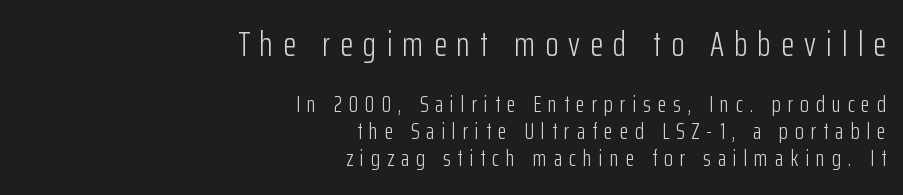
Q: Is the text bold? A: No.
Q: Is the text italic (slanted)? A: No, it is upright.
Q: Is the typeface a serif or a sans-serif typeface? A: Sans-serif.
Q: Is the text underlined? A: No.
Q: How is the paragraph aligned? A: Right-aligned.
Q: Is the spacing between letters normal or unusually wide? A: Unusually wide.
Q: Which block of text is set in a larger size, the first (top) or the second (bottom)? A: The first (top) one.
Q: Width (condensed, normal, or wide)? A: Condensed.
Q: Stroke contrast? A: Low.
Q: x-height? A: Medium.
Q: Monospaced? A: No.
